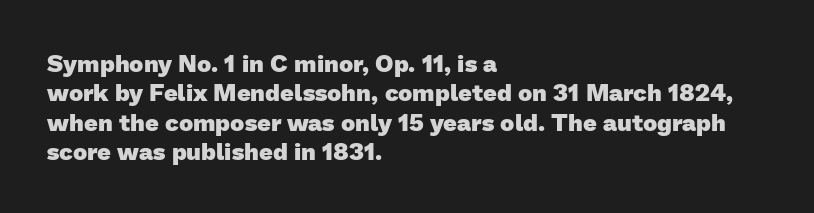
Left-aligned paragraph, ragged on the right. This is heavy type, rendered in bold. Letter spacing: default. The strip under each line holds only bare page.
